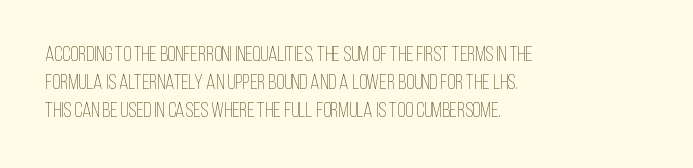
Q: Is the text bold? A: No.
Q: Is the text italic (slanted)? A: No, it is upright.
Q: Is the text underlined? A: No.
Q: How is the paragraph aligned? A: Left-aligned.
Q: Is the spacing between letters normal or unusually wide? A: Normal.
Q: Is the spacing between lines tight, normal or loose? A: Normal.
